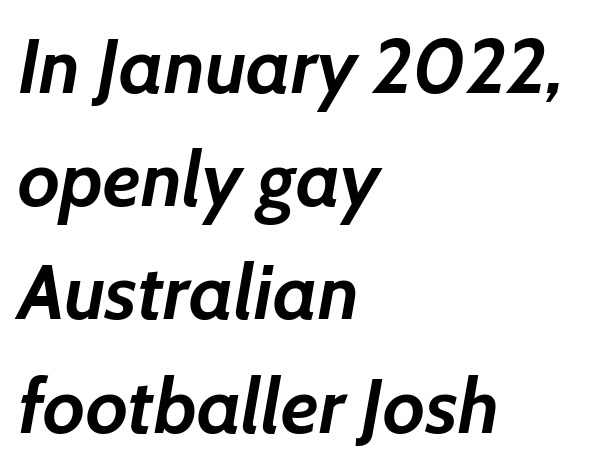
The passage shown is typed in a proportional face where columns would drift. Typesetter's note: full bold, strokes at maximum text heaviness. Is there much room between lines? A standard amount, neither cramped nor airy. In CSS terms this would be text-align: left.
